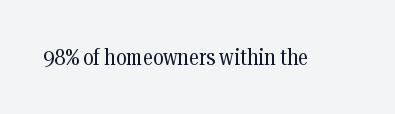
Q: Is the text bold? A: No.
Q: Is the text italic (slanted)? A: No, it is upright.
Q: Is the text underlined? A: No.
Q: Is the spacing between letters normal or unusually wide? A: Normal.
